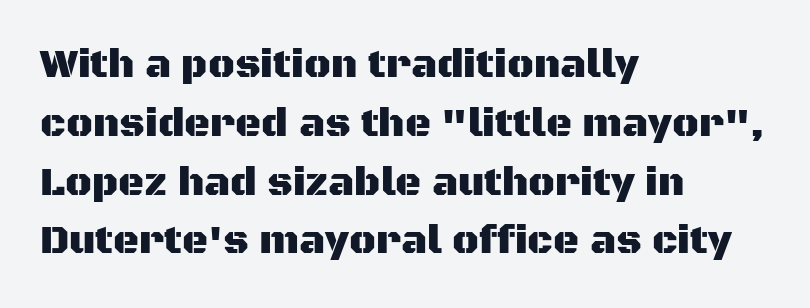
Q: Is the text italic (slanted)? A: No, it is upright.
Q: Is the typeface a serif or a sans-serif typeface? A: Sans-serif.
Q: Is the text underlined? A: No.
Q: How is the paragraph aligned? A: Left-aligned.
Q: Is the spacing between letters normal or unusually wide? A: Normal.
Q: Is the spacing between lines tight, normal or loose? A: Normal.
Q: Width (condensed, normal, or wide)? A: Normal.
Q: Stroke contrast? A: Medium.
Q: x-height? A: Large.
Q: Monospaced? A: No.
